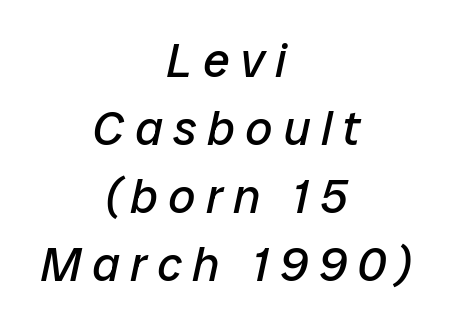
Q: Is the text bold? A: No.
Q: Is the text italic (slanted)? A: Yes, it leans right by about 12 degrees.
Q: Is the text underlined? A: No.
Q: How is the paragraph aligned? A: Centered.
Q: Is the spacing between letters normal or unusually wide? A: Unusually wide.
Q: Is the spacing between lines tight, normal or loose? A: Normal.
Q: Width (condensed, normal, or wide)? A: Normal.
Q: Stroke contrast? A: Low.
Q: x-height? A: Medium.
Q: Monospaced? A: No.
